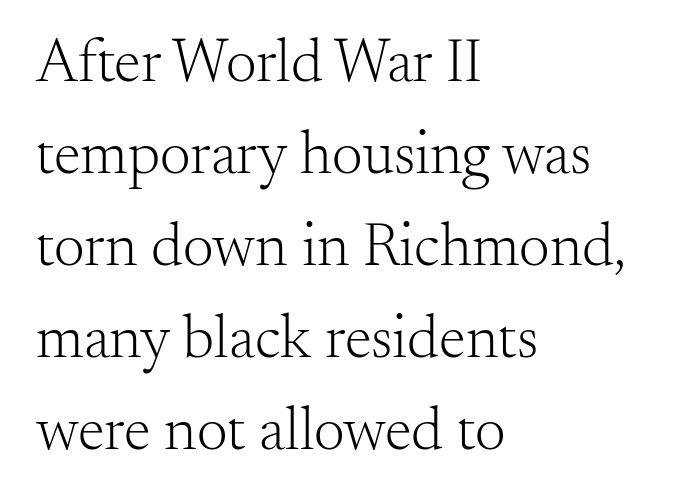
The image shows 61 px light serif type, upright; set left-aligned, normal line spacing (1.51x), normal letter spacing, not underlined; medium stroke contrast and a small x-height.
